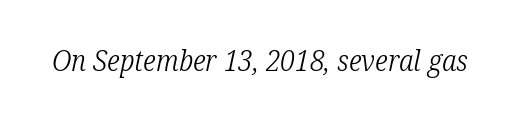
These lines are composed in type with serifs. A typesetter would call this proportional, since set widths differ per character. If you drew a line through each stem, it would be angled. Compared with a typical body face, this is equally light or lighter still.
